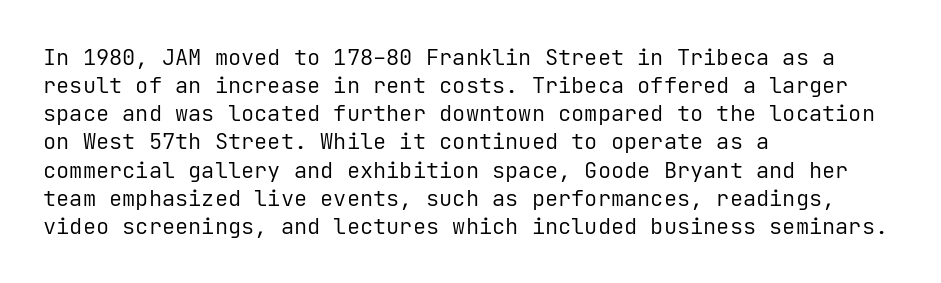
Normally led — the rows are evenly, conventionally spaced. Underlining? Definitely not there. The axis of the letterforms is exactly vertical. The passage is arranged the way most books set body copy — flush left. Default kerning and tracking; the words read as compact shapes.
